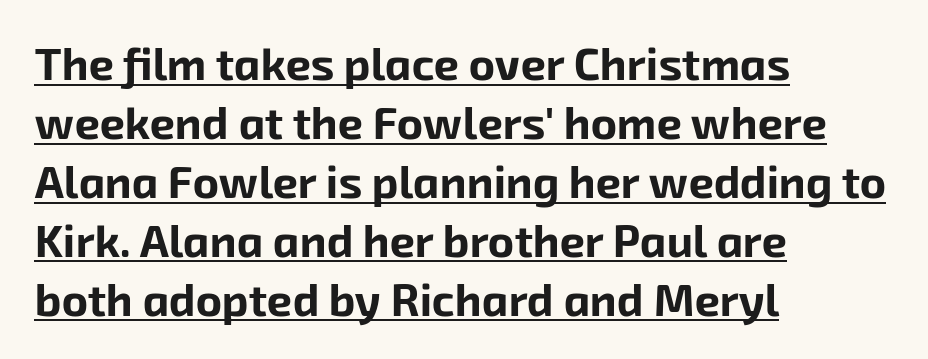
Q: Is the text bold? A: Yes.
Q: Is the typeface a serif or a sans-serif typeface? A: Sans-serif.
Q: Is the text underlined? A: Yes.
Q: How is the paragraph aligned? A: Left-aligned.
Q: Is the spacing between letters normal or unusually wide? A: Normal.
Q: Is the spacing between lines tight, normal or loose? A: Normal.
Q: Width (condensed, normal, or wide)? A: Normal.
Q: Stroke contrast? A: Low.
Q: x-height? A: Medium.
Q: Monospaced? A: No.
